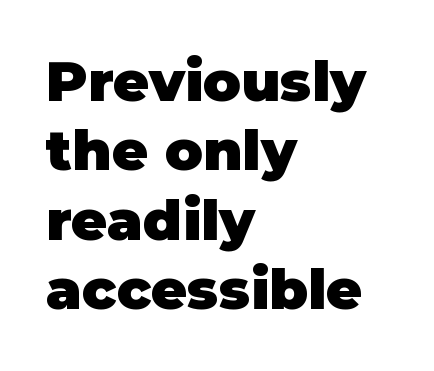
Reading down the block, your eye returns to a fixed left position each line. Type without underlining. The type is set solid horizontally, with unmodified tracking. Typographically, this falls in the sans-serif category.
